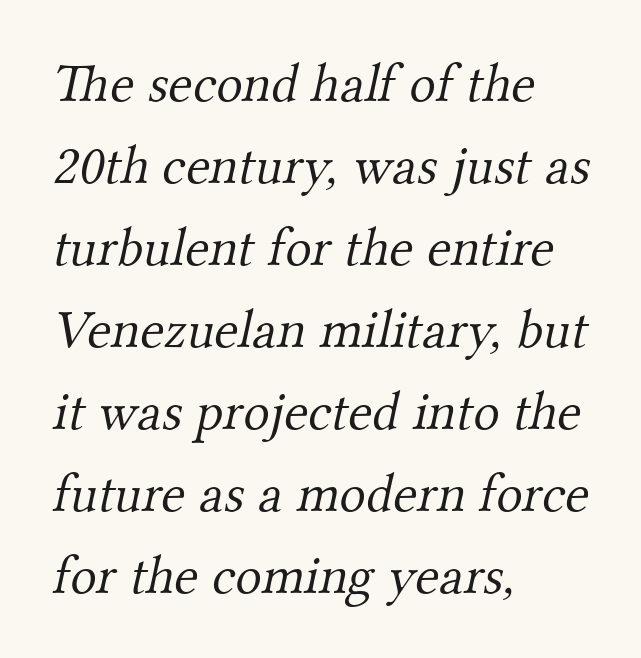
The image shows 55 px light serif type; set left-aligned, normal line spacing (1.49x), normal letter spacing, not underlined; medium stroke contrast and a small x-height.
